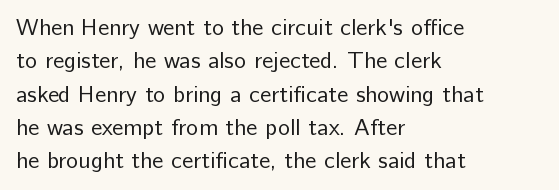
{"italic": "no", "bold": "no", "underline": "no", "align": "left", "line_spacing": "normal", "line_spacing_ratio": 1.45, "letter_spacing": "normal", "letter_spacing_em": 0.0, "glyph_px": 23}
